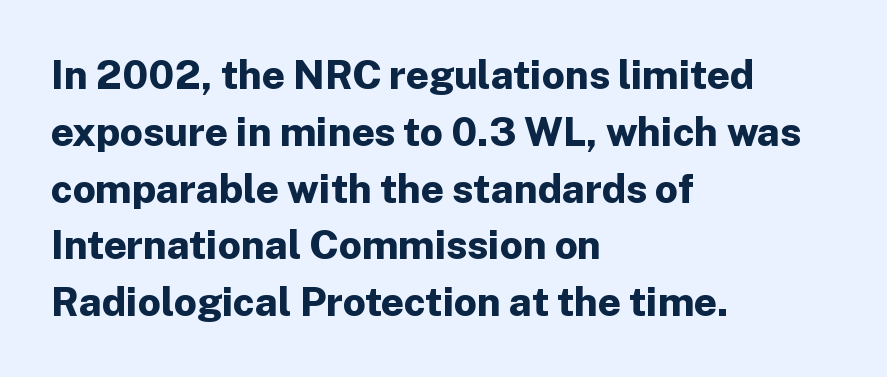
Type without underlining. Notice how thick the strokes are: this is what a full bold looks like. Spacing verdict: proportional, widths tailored to each character. Stroke terminals: plain, sans-serif. Visually the block forms a straight wall on the left and a jagged coastline on the right. Italic? Not at all — the glyphs are vertical.
